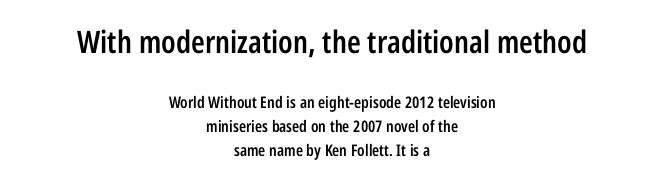
{"serif": "no", "italic": "no", "bold": "semi", "weight": "semibold", "width": "condensed", "stroke_contrast": "low", "x_height": "medium", "monospaced": "no", "underline": "no", "align": "center", "line_spacing": "normal", "line_spacing_ratio": 1.49, "letter_spacing": "normal", "letter_spacing_em": 0.0, "larger_block": "first", "size_ratio": 1.94, "glyph_px": 31}
